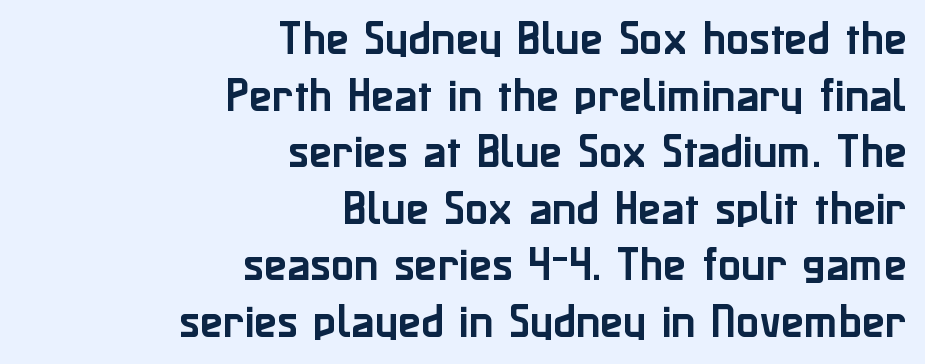
The image shows 38 px sans-serif type, upright; set right-aligned, normal line spacing (1.49x), normal letter spacing, not underlined; low stroke contrast and a medium x-height.
